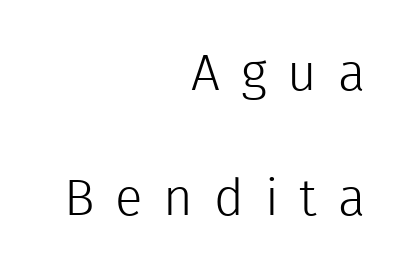
Stems and bowls with no extra thickness — not bold. A typesetter would label this face a sans. These lines are set flush right with a ragged left edge. Has an underline been added? It has not. Varying glyph widths throughout — classic text-font behaviour. Every stem runs plumb, perpendicular to the baseline.
